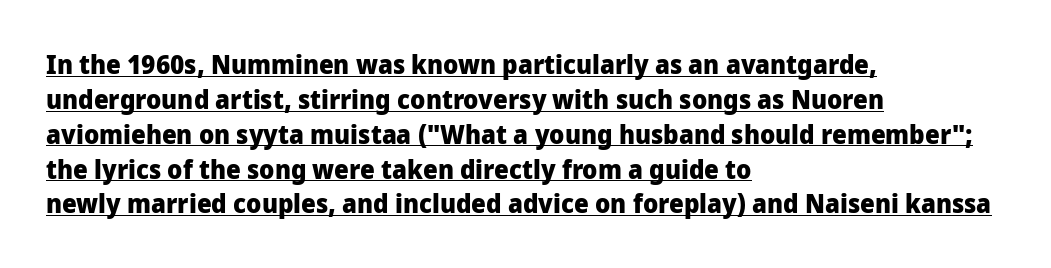
Q: Is the text bold? A: Yes.
Q: Is the text italic (slanted)? A: No, it is upright.
Q: Is the text underlined? A: Yes.
Q: How is the paragraph aligned? A: Left-aligned.
Q: Is the spacing between letters normal or unusually wide? A: Normal.
Q: Is the spacing between lines tight, normal or loose? A: Normal.
